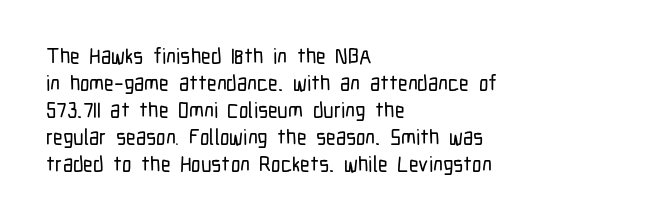
Q: Is the text italic (slanted)? A: No, it is upright.
Q: Is the text underlined? A: No.
Q: How is the paragraph aligned? A: Left-aligned.
Q: Is the spacing between letters normal or unusually wide? A: Normal.
Q: Is the spacing between lines tight, normal or loose? A: Normal.
